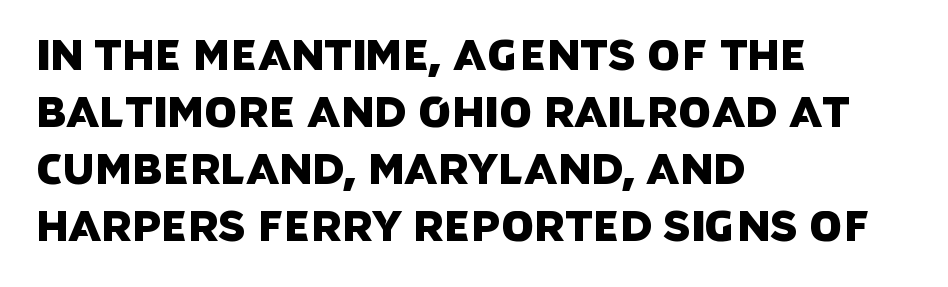
The image shows 42 px sans-serif type; set left-aligned, normal line spacing (1.36x), normal letter spacing, not underlined; low stroke contrast and a large x-height.
